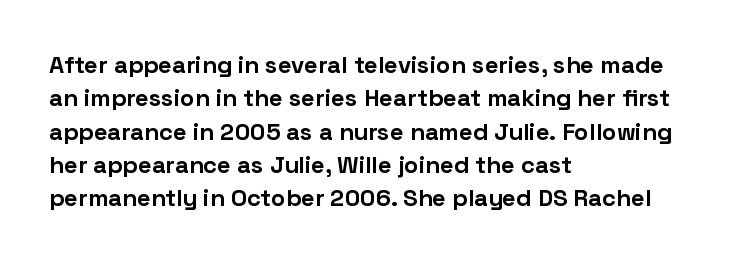
The image shows 24 px bold type, upright; set left-aligned, normal line spacing (1.39x), normal letter spacing, not underlined.
